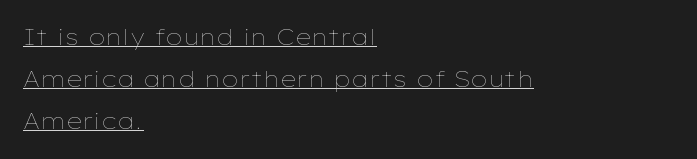
The image shows 22 px text type, upright; set left-aligned, loose line spacing (1.91x), normal letter spacing, underlined.
